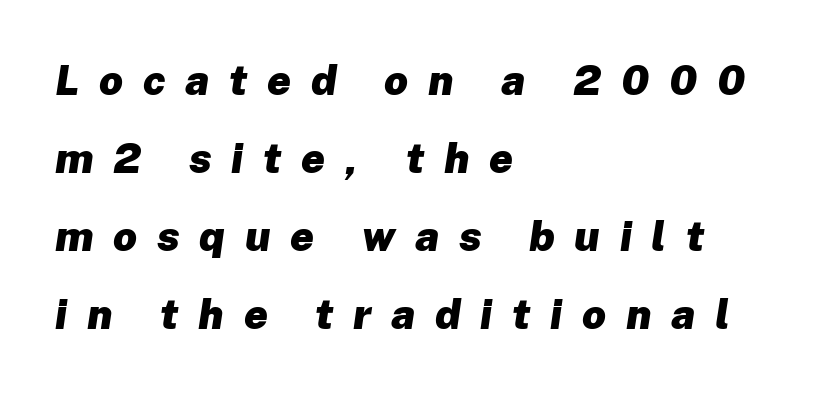
The image shows 42 px heavy type, italic (leaning right); set left-aligned, line spacing 1.86x, unusually wide letter spacing (+0.47 em), not underlined; low stroke contrast and a medium x-height.
